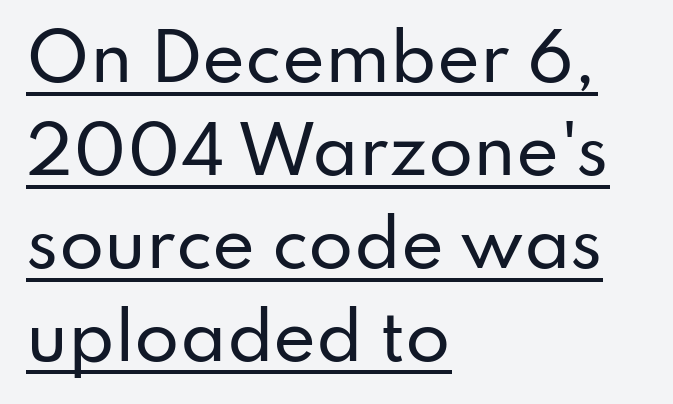
These characters rest on top of a visible drawn line. Ascenders rise straight up at ninety degrees. The typesetter chose a ragged-right arrangement here. Here the glyphs are tracked normally, forming tight word shapes.
